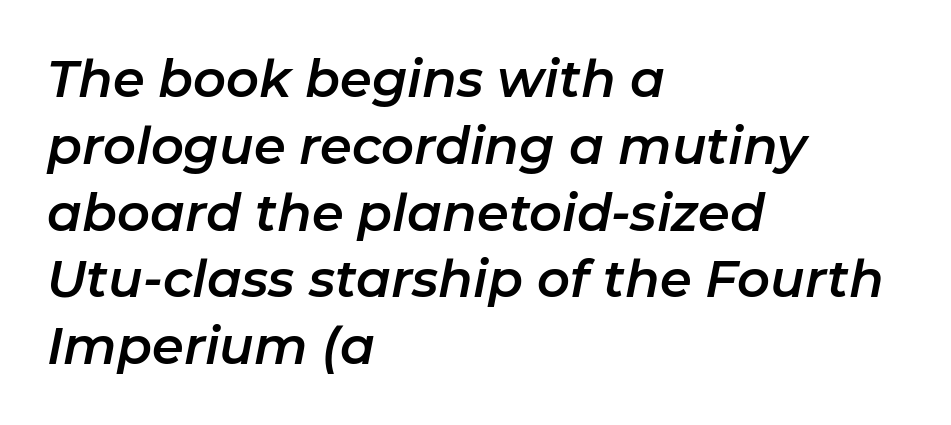
Q: Is the text italic (slanted)? A: Yes, it leans right by about 11 degrees.
Q: Is the text underlined? A: No.
Q: How is the paragraph aligned? A: Left-aligned.
Q: Is the spacing between letters normal or unusually wide? A: Normal.
Q: Is the spacing between lines tight, normal or loose? A: Normal.
Q: Width (condensed, normal, or wide)? A: Normal.
Q: Stroke contrast? A: Low.
Q: x-height? A: Medium.
Q: Monospaced? A: No.
